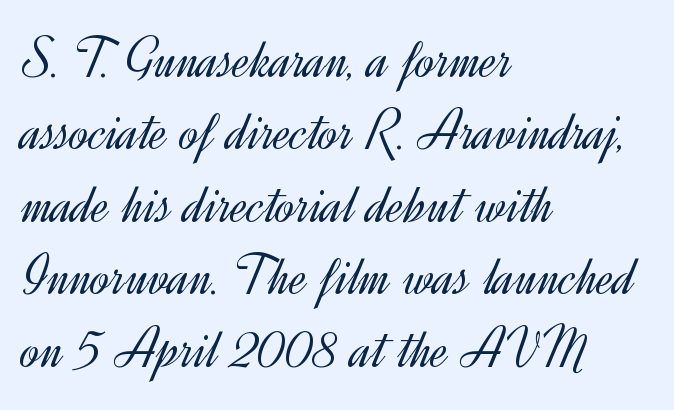
{"serif": "no", "bold": "no", "weight": "light", "width": "normal", "x_height": "small", "monospaced": "no", "underline": "no", "align": "left", "line_spacing": "normal", "line_spacing_ratio": 1.25, "letter_spacing": "normal", "letter_spacing_em": 0.0, "glyph_px": 58}
